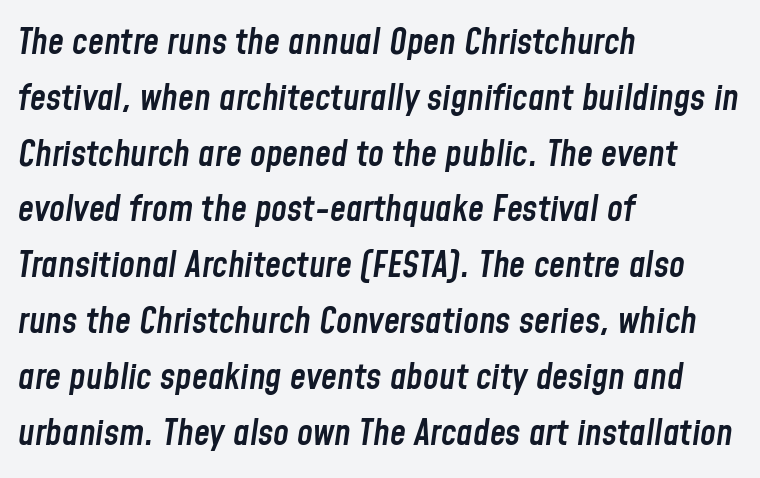
Q: Is the text bold? A: Semi-bold.
Q: Is the text italic (slanted)? A: Yes, it leans right by about 8 degrees.
Q: Is the text underlined? A: No.
Q: How is the paragraph aligned? A: Left-aligned.
Q: Is the spacing between letters normal or unusually wide? A: Normal.
Q: Is the spacing between lines tight, normal or loose? A: Normal.
Q: Width (condensed, normal, or wide)? A: Condensed.
Q: Stroke contrast? A: Low.
Q: x-height? A: Medium.
Q: Monospaced? A: No.
